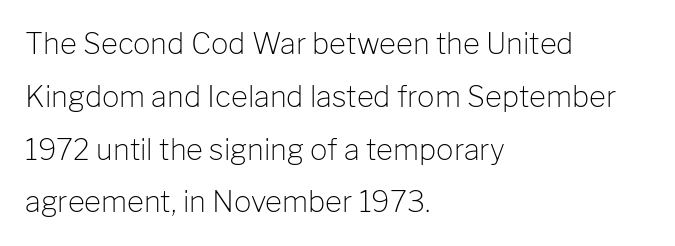
You could not count columns in this text — the font is proportionally spaced. Unlike italic type, these characters show no tilt at all. The foot of each line stays bare and open. A classic flush-left, rag-right setting is used for this passage. There is no visible air inserted between adjacent glyphs.
